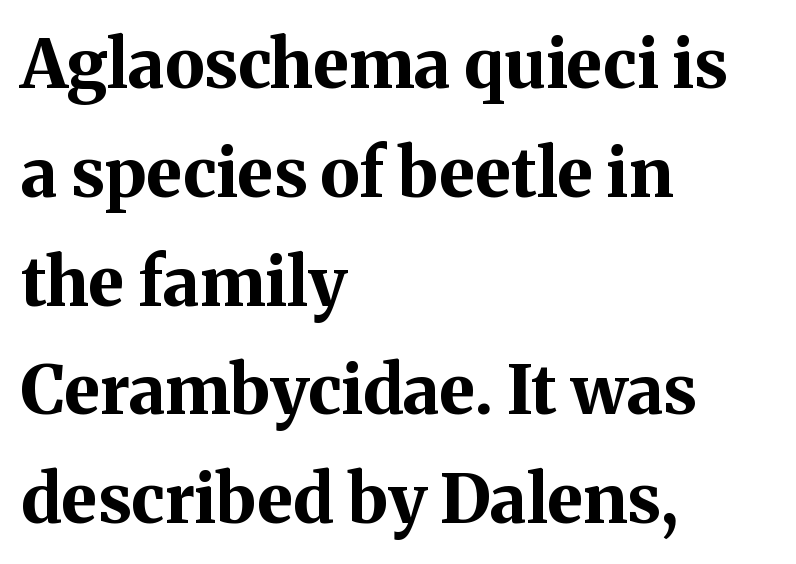
{"serif": "yes", "italic": "no", "bold": "yes", "weight": "bold", "width": "normal", "stroke_contrast": "medium", "x_height": "medium", "monospaced": "no", "underline": "no", "align": "left", "line_spacing": "normal", "line_spacing_ratio": 1.6, "letter_spacing": "normal", "letter_spacing_em": 0.0, "glyph_px": 68}
